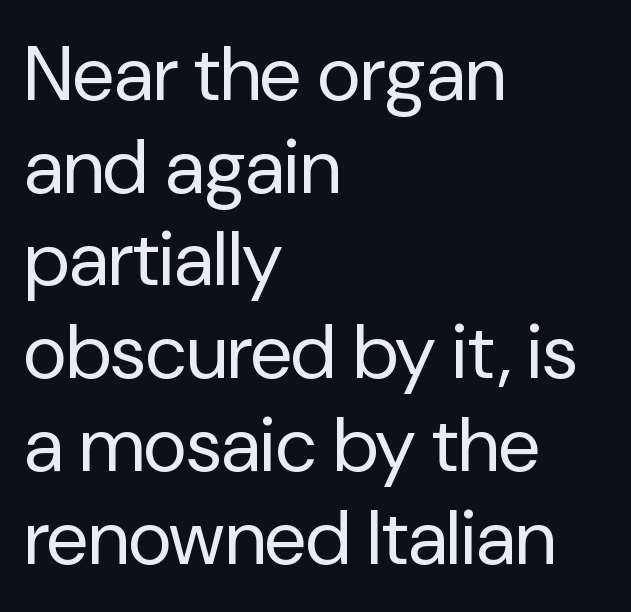
Q: Is the text bold? A: No.
Q: Is the text italic (slanted)? A: No, it is upright.
Q: Is the typeface a serif or a sans-serif typeface? A: Sans-serif.
Q: Is the text underlined? A: No.
Q: How is the paragraph aligned? A: Left-aligned.
Q: Is the spacing between letters normal or unusually wide? A: Normal.
Q: Width (condensed, normal, or wide)? A: Normal.
Q: Stroke contrast? A: Low.
Q: x-height? A: Medium.
Q: Monospaced? A: No.
